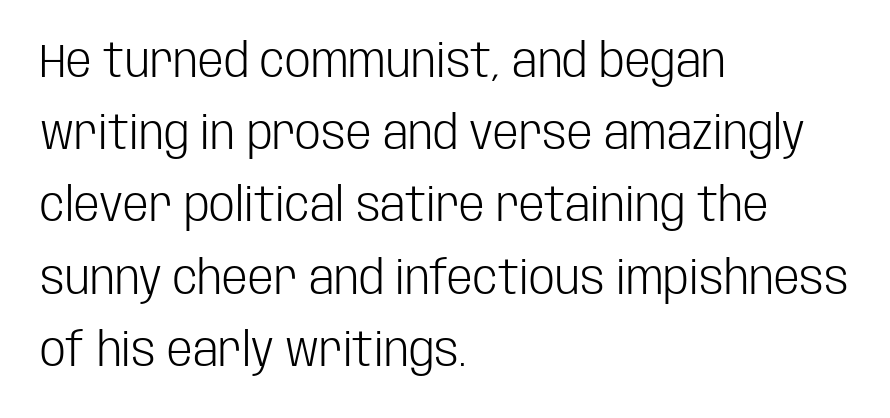
Observe the ordinary spacing: letters are neighbours, not strangers. If you drew a ruler down the left edge, every line would touch it. Type without underlining. I'd call this a sans setting — the letters go barefoot. A normal amount of white space separates one row of letters from the next. Posture: vertical.
